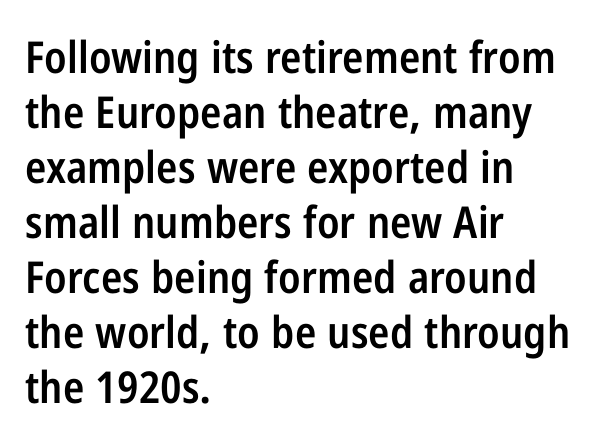
{"serif": "no", "italic": "no", "bold": "semi", "weight": "semibold", "width": "condensed", "stroke_contrast": "low", "x_height": "medium", "monospaced": "no", "underline": "no", "align": "left", "line_spacing": "normal", "line_spacing_ratio": 1.25, "letter_spacing": "normal", "letter_spacing_em": 0.0, "glyph_px": 44}
